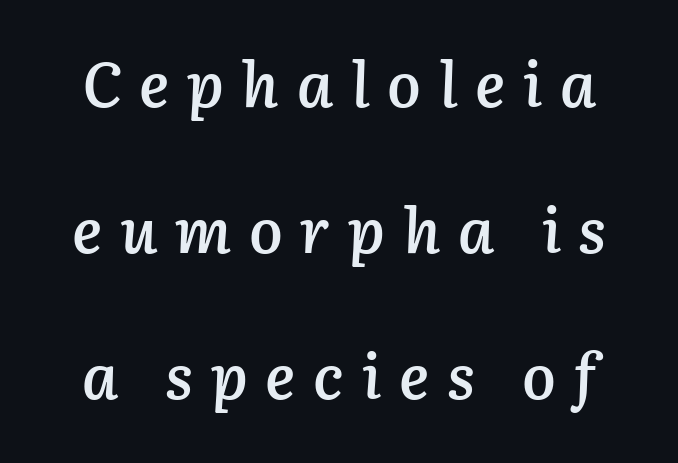
Airy leading. Observe the lean: these are italic letterforms. The letters are spread apart with noticeably loose tracking. The words here are not underlined. The face used here is proportionally spaced, like ordinary book or web type.
